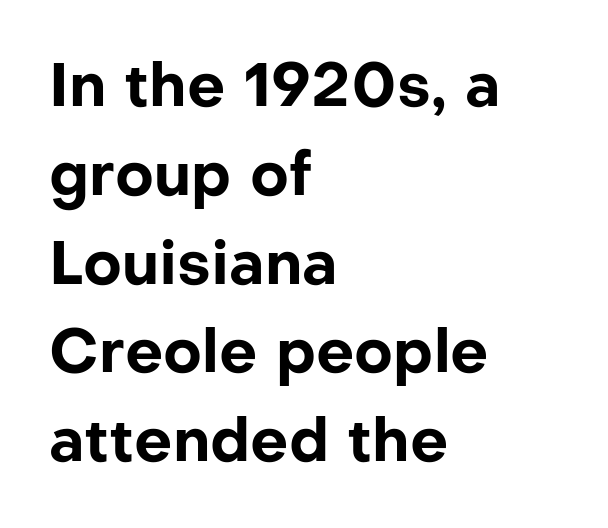
How are the letters spaced? Ordinarily, with no added tracking. Check the space under the baseline: it is left empty. I'd call this a sans setting — the letters go barefoot. Character widths vary here, with narrow letters taking less room than wide ones. Heavy, bold letterforms.
